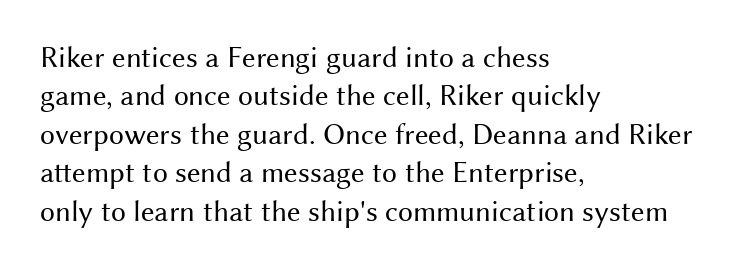
Ink coverage per letter is moderate at most. Notice how descenders clear the ascenders below comfortably — that's standard leading. The zone under the glyphs is completely vacant. The type family on display is of the sans-serif kind. Upright lettering throughout. The typesetter chose a ragged-right arrangement here.
